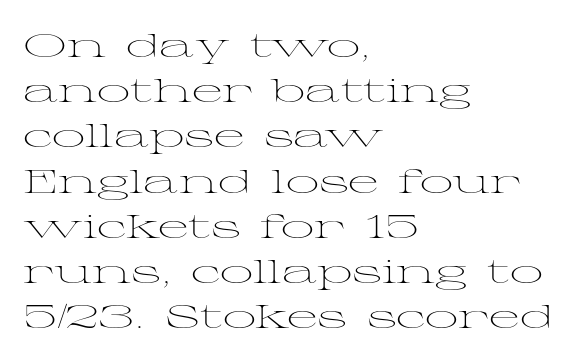
The image shows 33 px light, wide serif type, upright; set left-aligned, normal line spacing (1.37x), normal letter spacing, not underlined; medium stroke contrast and a medium x-height.
